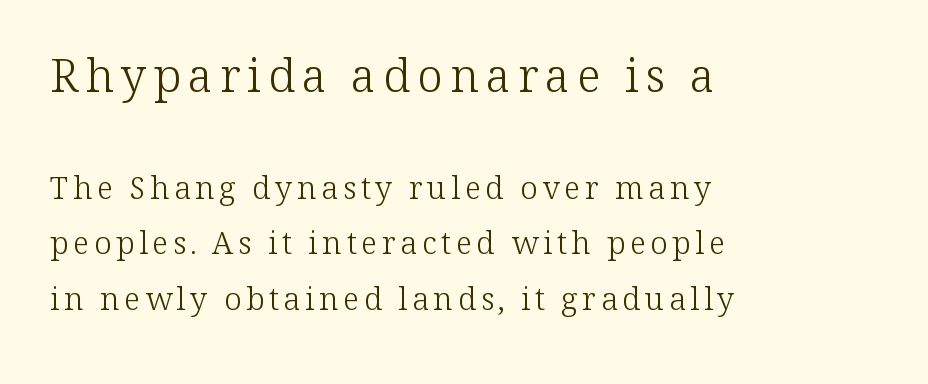
{"serif": "yes", "italic": "no", "bold": "no", "weight": "light", "width": "normal", "stroke_contrast": "low", "x_height": "medium", "monospaced": "no", "underline": "no", "align": "left", "line_spacing_ratio": 1.8, "larger_block": "first", "size_ratio": 1.48, "glyph_px": 46}
